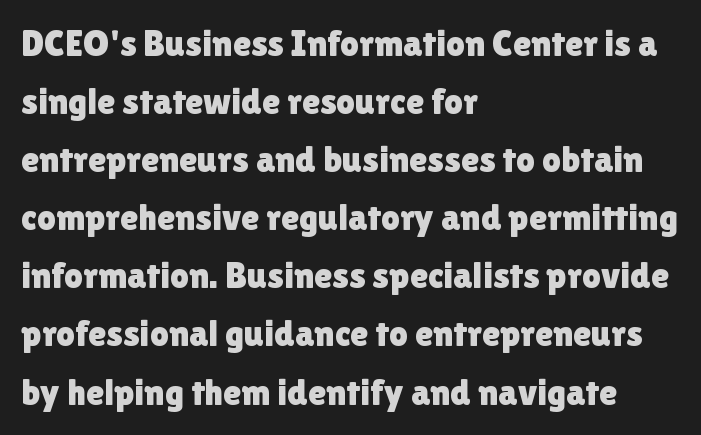
Students, observe: this is what conventionally led text looks like. Regarding serifs, this sample does without them. Each line starts at the same left margin while the right side varies. Just letters on the line, the space beneath them empty.
